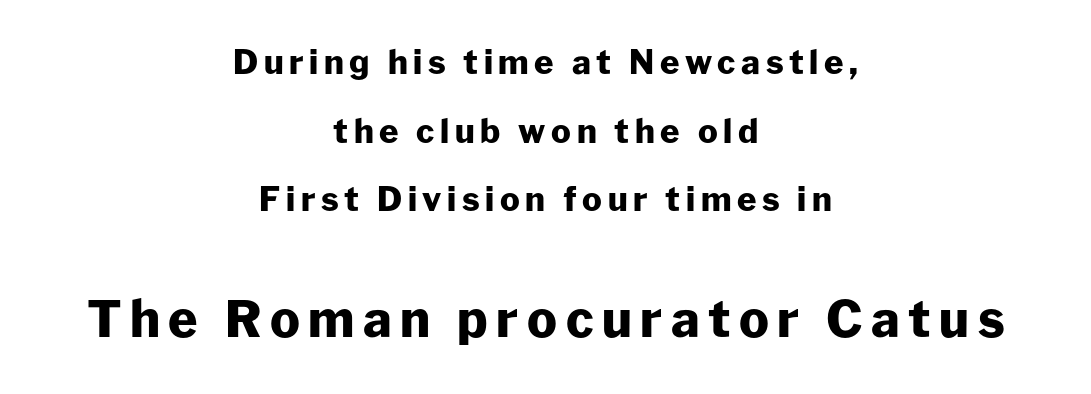
Q: Is the text bold? A: Yes.
Q: Is the text italic (slanted)? A: No, it is upright.
Q: Is the typeface a serif or a sans-serif typeface? A: Sans-serif.
Q: Is the text underlined? A: No.
Q: How is the paragraph aligned? A: Centered.
Q: Is the spacing between lines tight, normal or loose? A: Loose.
Q: Which block of text is set in a larger size, the first (top) or the second (bottom)? A: The second (bottom) one.
Q: Width (condensed, normal, or wide)? A: Normal.
Q: Stroke contrast? A: Low.
Q: x-height? A: Medium.
Q: Monospaced? A: No.
